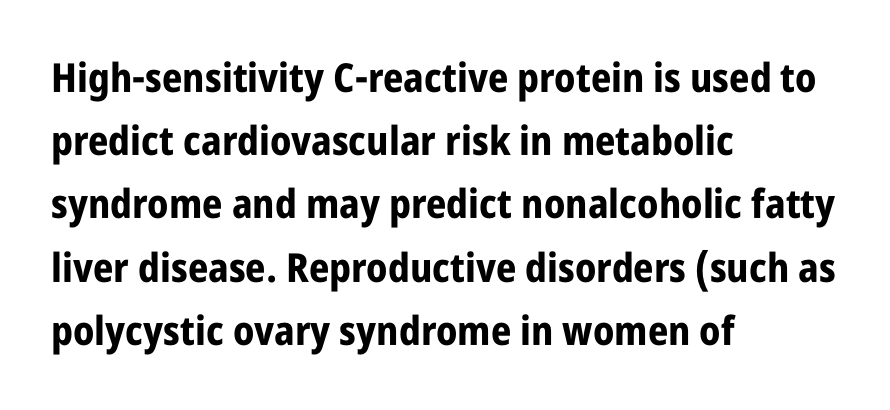
The image shows 40 px bold, condensed sans-serif type, upright; set left-aligned, normal line spacing (1.58x), normal letter spacing, not underlined; low stroke contrast and a large x-height.
